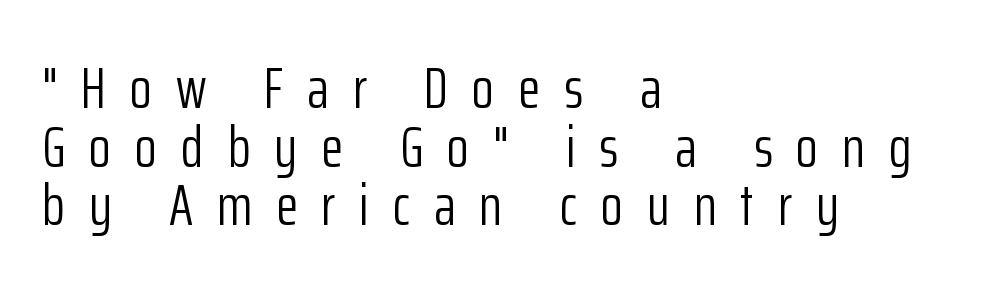
{"serif": "no", "italic": "no", "bold": "no", "weight": "light", "width": "condensed", "stroke_contrast": "low", "x_height": "medium", "monospaced": "no", "underline": "no", "align": "left", "line_spacing": "tight", "line_spacing_ratio": 1.01, "letter_spacing": "wide", "letter_spacing_em": 0.41, "glyph_px": 58}
